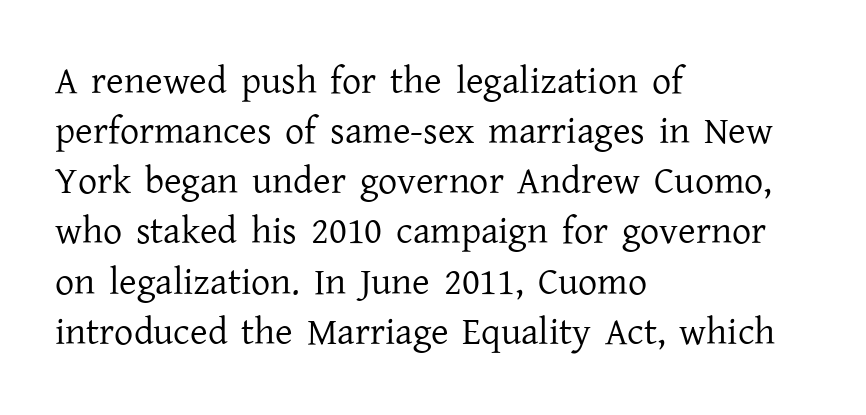
Q: Is the text bold? A: No.
Q: Is the text italic (slanted)? A: No, it is upright.
Q: Is the typeface a serif or a sans-serif typeface? A: Serif.
Q: Is the text underlined? A: No.
Q: How is the paragraph aligned? A: Left-aligned.
Q: Is the spacing between letters normal or unusually wide? A: Normal.
Q: Is the spacing between lines tight, normal or loose? A: Normal.
Q: Width (condensed, normal, or wide)? A: Normal.
Q: Stroke contrast? A: Low.
Q: x-height? A: Medium.
Q: Monospaced? A: No.
